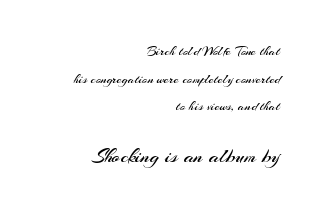
Unbolded letterforms with no extra heft. The face used here appears at its bigger size in the lower chunk. Nobody touched the tracking dial on this one. The gap between lines stays unmarked. The lines are quadded right.
